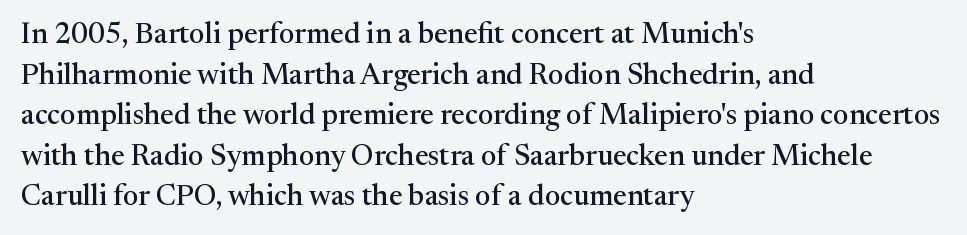
{"serif": "yes", "italic": "no", "width": "normal", "stroke_contrast": "medium", "x_height": "medium", "monospaced": "no", "underline": "no", "align": "left", "line_spacing": "normal", "line_spacing_ratio": 1.4, "letter_spacing": "normal", "letter_spacing_em": 0.0, "glyph_px": 29}
